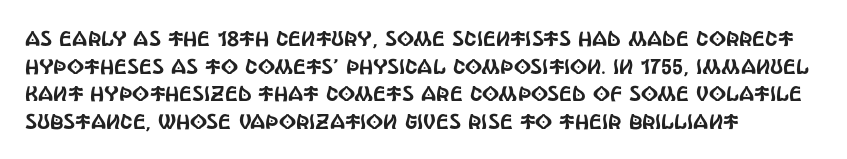
The image shows 21 px text type, upright; set left-aligned, normal line spacing (1.31x), normal letter spacing, not underlined.
